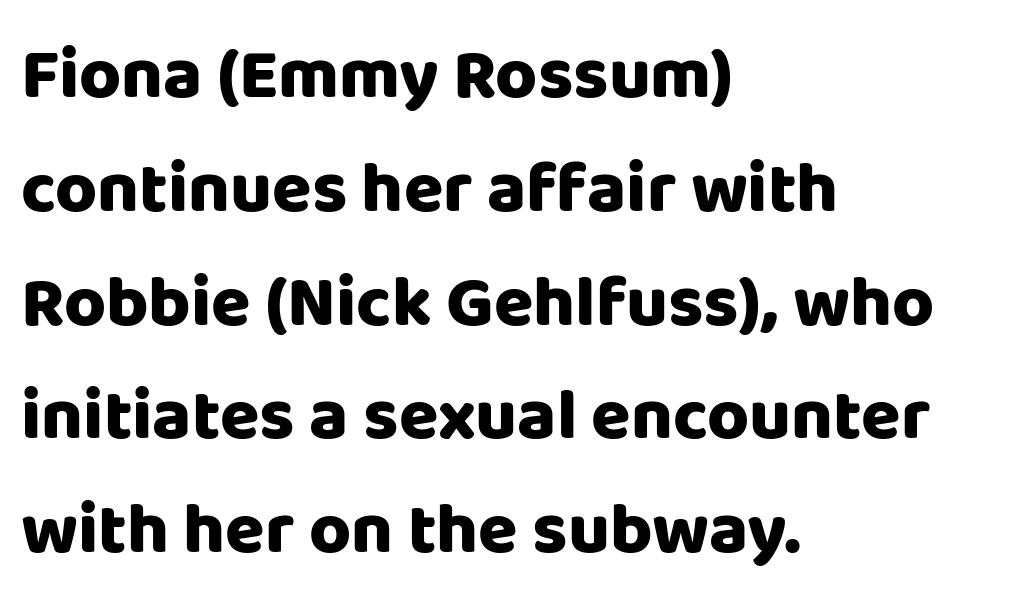
Any mark beneath the type? The region is blank. Rendered with straight, roman letterforms. Weight: bold. Varying glyph widths throughout — classic text-font behaviour.
